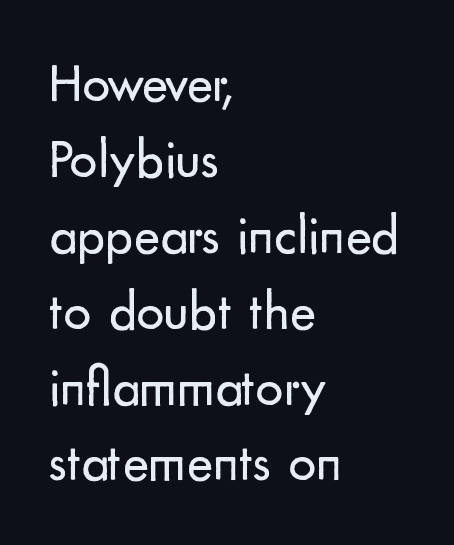
Q: Is the text bold? A: No.
Q: Is the text italic (slanted)? A: No, it is upright.
Q: Is the typeface a serif or a sans-serif typeface? A: Sans-serif.
Q: Is the text underlined? A: No.
Q: How is the paragraph aligned? A: Left-aligned.
Q: Is the spacing between letters normal or unusually wide? A: Normal.
Q: Is the spacing between lines tight, normal or loose? A: Normal.
Q: Width (condensed, normal, or wide)? A: Normal.
Q: Stroke contrast? A: Low.
Q: x-height? A: Small.
Q: Monospaced? A: No.
